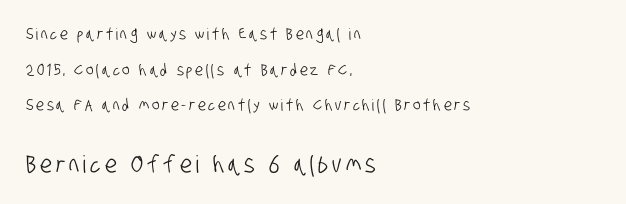
{"underline": "no", "align": "left", "line_spacing": "loose", "line_spacing_ratio": 2.23, "larger_block": "second", "size_ratio": 1.5, "glyph_px": 24}
